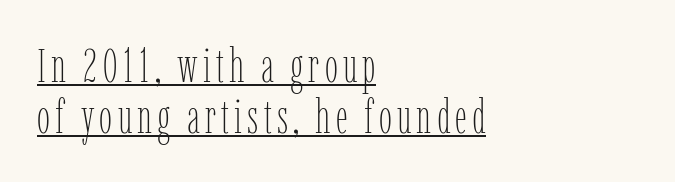
The ragged edge is on the right, which tells us the setting is flush left. Style check: upright. These lines huddle together more closely than default settings would place them. The letters advance in unequal steps, a hallmark of proportional type. Each stroke keeps to a modest, everyday thickness or less. Emphasis is given by a line drawn under the lettering.
